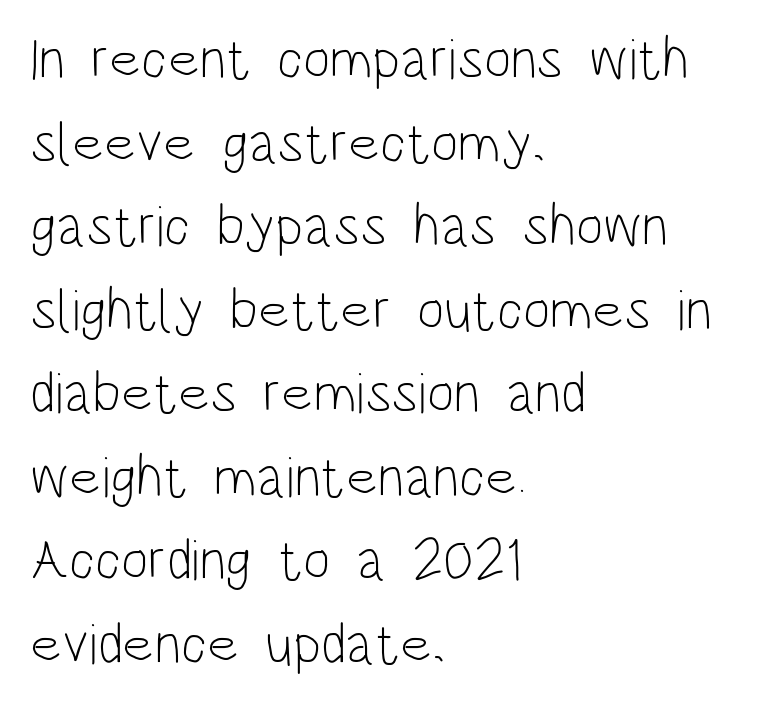
{"serif": "no", "italic": "no", "bold": "no", "weight": "light", "width": "condensed", "stroke_contrast": "low", "x_height": "large", "monospaced": "no", "underline": "no", "align": "left", "line_spacing": "normal", "line_spacing_ratio": 1.44, "letter_spacing": "normal", "letter_spacing_em": 0.0, "glyph_px": 58}
